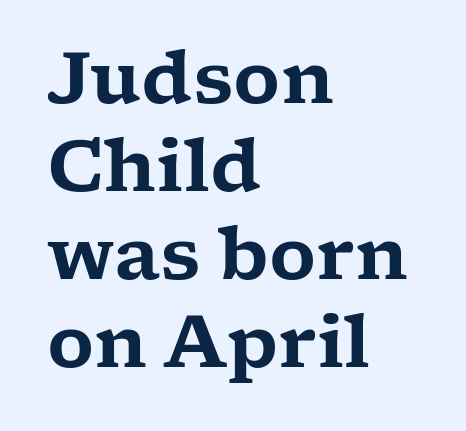
The image shows 72 px wide serif type, upright; set left-aligned, line spacing 1.22x, normal letter spacing, not underlined; low stroke contrast and a medium x-height.
